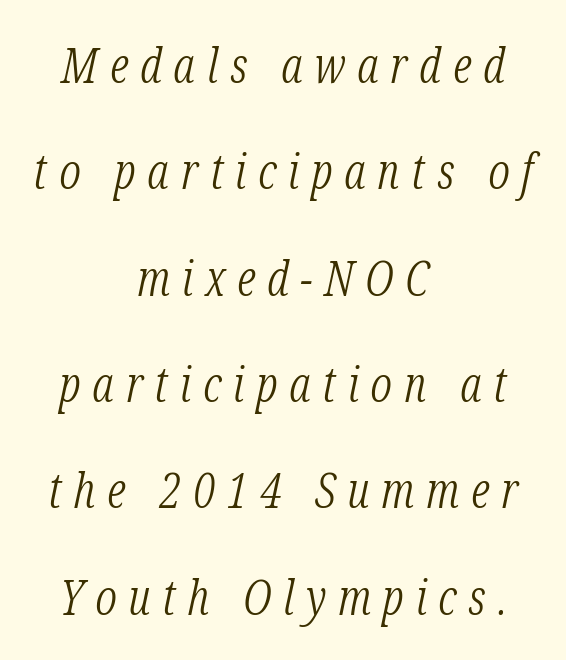
The image shows 49 px light, condensed serif type, italic (leaning right); set centered, loose line spacing (2.17x), unusually wide letter spacing (+0.24 em), not underlined; low stroke contrast and a medium x-height.
